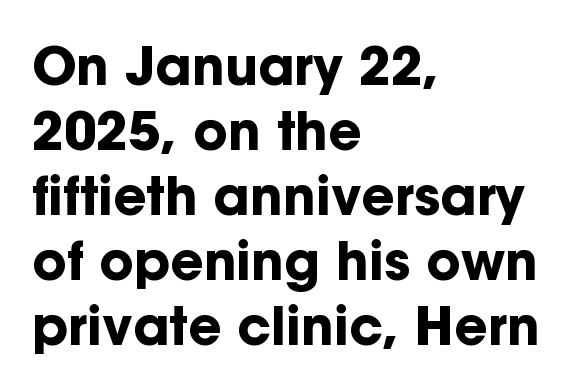
The image shows 52 px bold sans-serif type, upright; set left-aligned, normal line spacing (1.25x), normal letter spacing, not underlined; low stroke contrast and a medium x-height.
